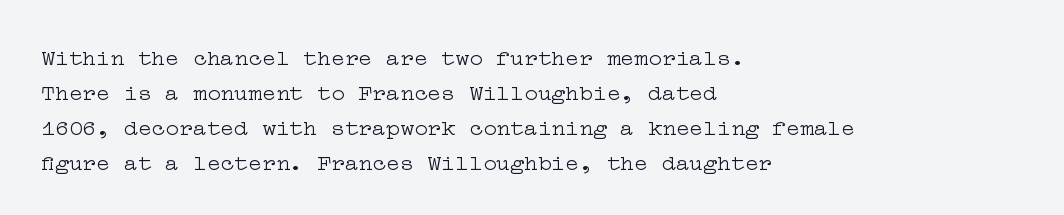
Q: Is the text bold? A: No.
Q: Is the text italic (slanted)? A: No, it is upright.
Q: Is the text underlined? A: No.
Q: How is the paragraph aligned? A: Left-aligned.
Q: Is the spacing between letters normal or unusually wide? A: Normal.
Q: Is the spacing between lines tight, normal or loose? A: Normal.
